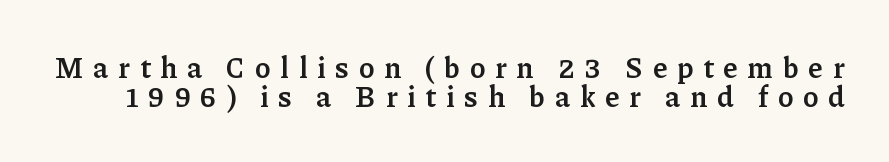
{"serif": "yes", "italic": "no", "bold": "semi", "weight": "semibold", "width": "normal", "stroke_contrast": "low", "x_height": "medium", "monospaced": "no", "underline": "no", "line_spacing": "tight", "line_spacing_ratio": 1.01, "letter_spacing": "wide", "letter_spacing_em": 0.35, "glyph_px": 29}
